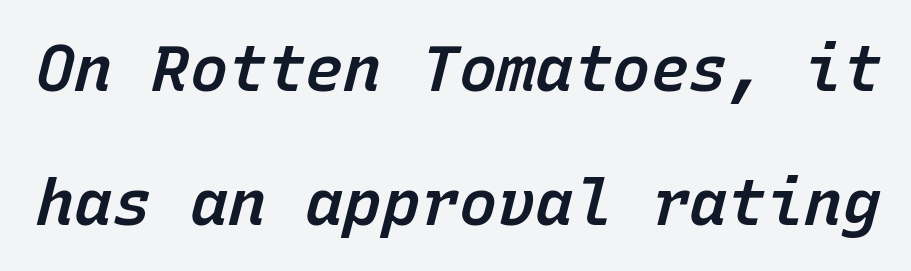
Q: Is the text bold? A: Semi-bold.
Q: Is the text italic (slanted)? A: Yes, it leans right by about 15 degrees.
Q: Is the text underlined? A: No.
Q: Is the spacing between letters normal or unusually wide? A: Normal.
Q: Is the spacing between lines tight, normal or loose? A: Loose.
Q: Width (condensed, normal, or wide)? A: Normal.
Q: Stroke contrast? A: Low.
Q: x-height? A: Medium.
Q: Monospaced? A: Yes.
